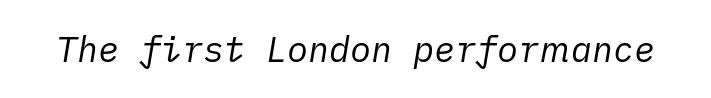
The image shows 35 px regular-weight type, italic (leaning right); set normal letter spacing, not underlined; low stroke contrast and a medium x-height.
